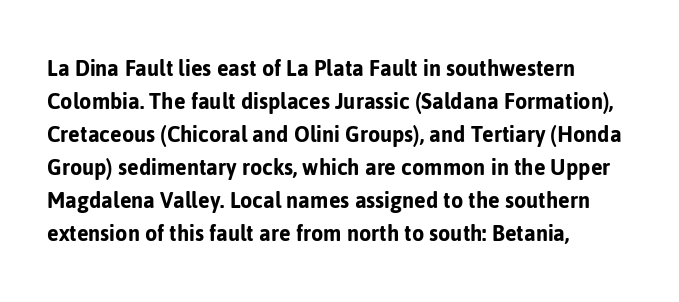
The image shows 25 px text type, upright; set left-aligned, normal line spacing (1.32x), normal letter spacing, not underlined.
